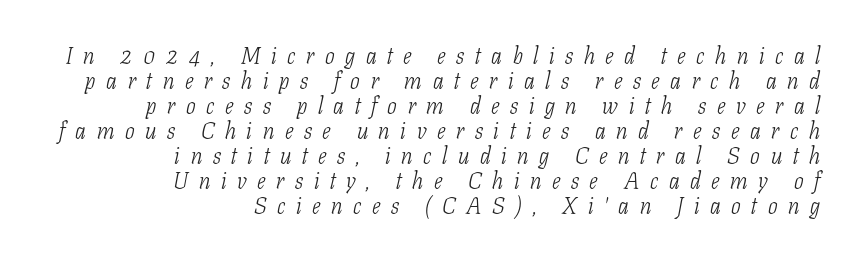
Q: Is the text bold? A: No.
Q: Is the text italic (slanted)? A: Yes, it leans right by about 11 degrees.
Q: Is the text underlined? A: No.
Q: How is the paragraph aligned? A: Right-aligned.
Q: Is the spacing between letters normal or unusually wide? A: Unusually wide.
Q: Is the spacing between lines tight, normal or loose? A: Tight.
